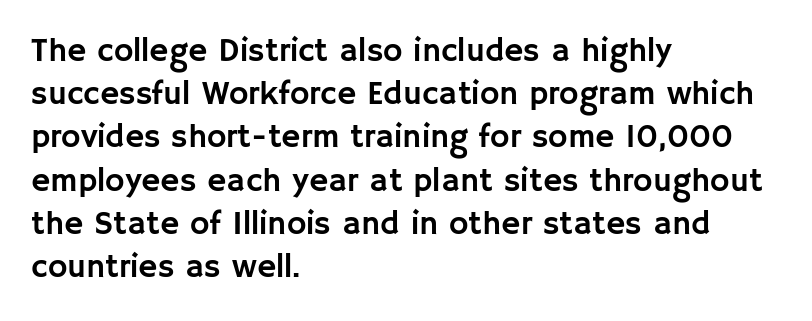
{"serif": "no", "italic": "no", "width": "normal", "stroke_contrast": "low", "x_height": "large", "monospaced": "no", "underline": "no", "align": "left", "line_spacing": "normal", "line_spacing_ratio": 1.31, "letter_spacing": "normal", "letter_spacing_em": 0.0, "glyph_px": 33}
